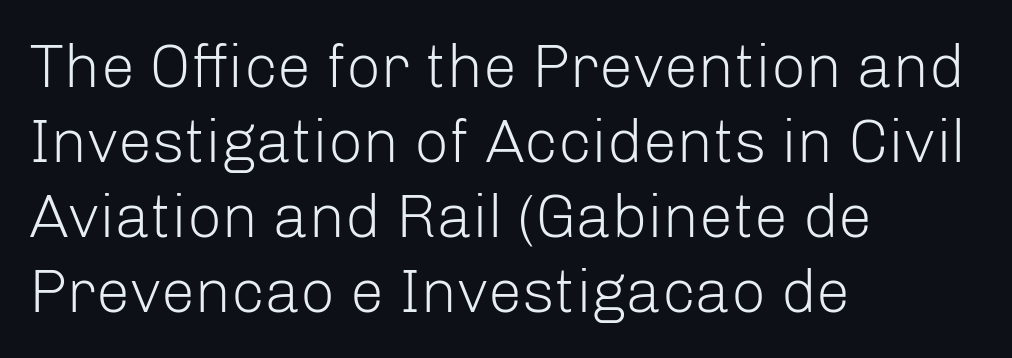
{"serif": "no", "italic": "no", "bold": "no", "weight": "light", "width": "normal", "stroke_contrast": "low", "x_height": "medium", "monospaced": "no", "underline": "no", "align": "left", "line_spacing_ratio": 1.23, "letter_spacing": "normal", "letter_spacing_em": 0.0, "glyph_px": 61}
